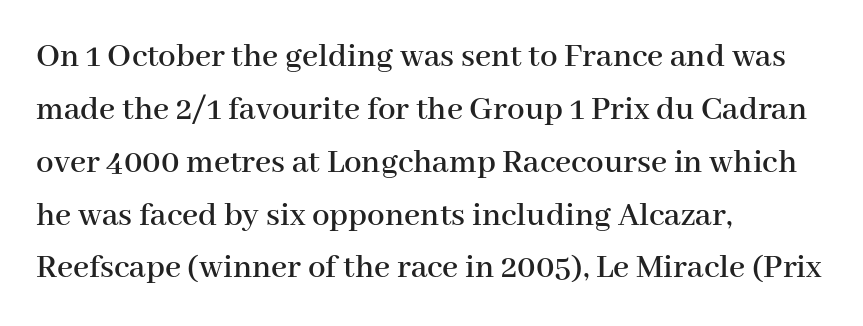
The type family on display is of the serif kind. In terms of leading, this rendering sits right in the middle. Posture: vertical. Only glyphs here, with clear space below each row. Does the copy run flush right? No — it runs flush left. The horizontal fit of the characters is conventional and even.
